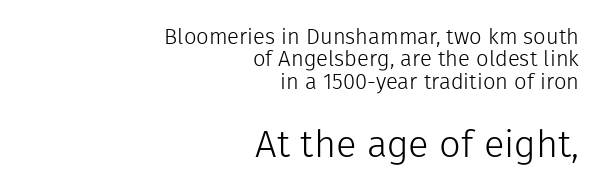
{"serif": "no", "italic": "no", "bold": "no", "weight": "light", "width": "normal", "stroke_contrast": "low", "x_height": "medium", "monospaced": "no", "underline": "no", "align": "right", "line_spacing": "tight", "line_spacing_ratio": 1.02, "letter_spacing": "normal", "letter_spacing_em": 0.0, "larger_block": "second", "size_ratio": 1.73, "glyph_px": 38}
